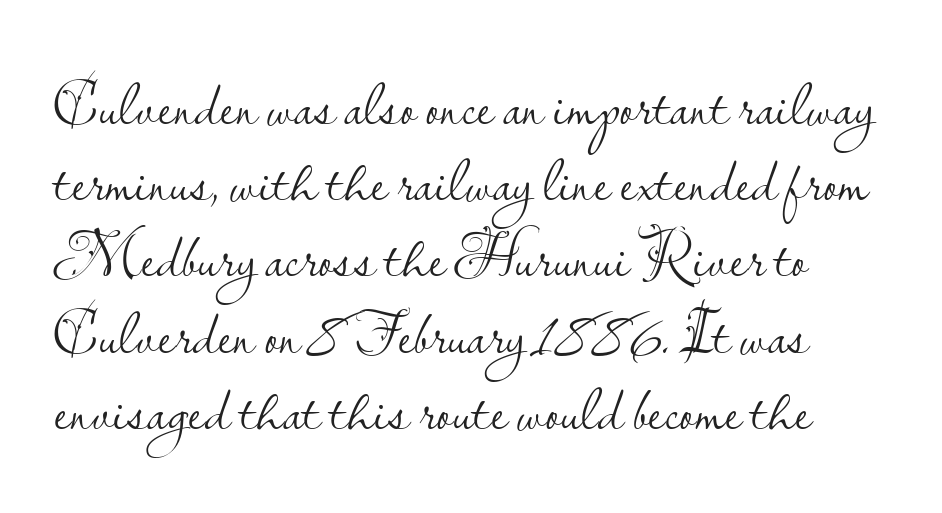
Q: Is the text bold? A: No.
Q: Is the text italic (slanted)? A: Yes.
Q: Is the typeface a serif or a sans-serif typeface? A: Sans-serif.
Q: Is the text underlined? A: No.
Q: Is the spacing between letters normal or unusually wide? A: Normal.
Q: Width (condensed, normal, or wide)? A: Normal.
Q: Stroke contrast? A: Low.
Q: x-height? A: Small.
Q: Monospaced? A: No.
